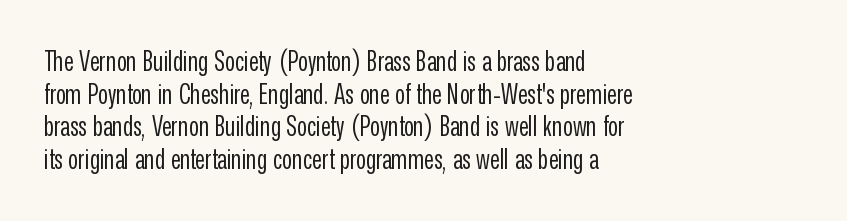
{"italic": "no", "bold": "no", "underline": "no", "align": "left", "line_spacing_ratio": 1.21, "letter_spacing": "normal", "letter_spacing_em": 0.0, "glyph_px": 27}
